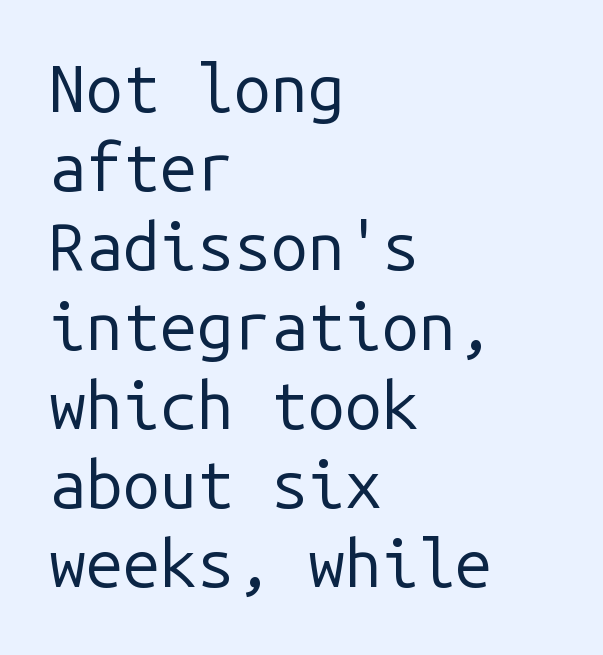
{"serif": "no", "italic": "no", "bold": "no", "weight": "regular", "width": "normal", "stroke_contrast": "low", "x_height": "medium", "monospaced": "yes", "underline": "no", "align": "left", "line_spacing_ratio": 1.2, "letter_spacing": "normal", "letter_spacing_em": 0.0, "glyph_px": 66}
